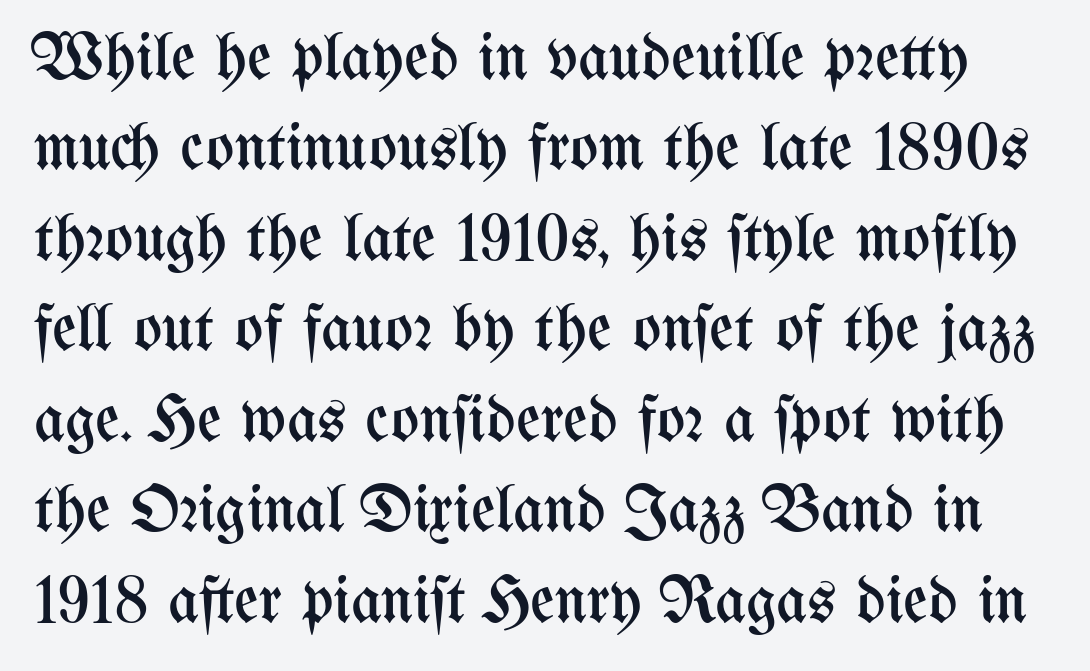
The image shows 67 px regular-weight, condensed type, upright; set normal line spacing (1.35x), normal letter spacing, not underlined; medium stroke contrast and a medium x-height.
